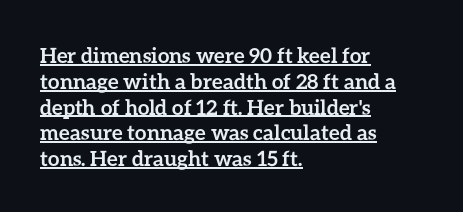
The rendering uses the underline text-decoration. Here the glyphs are tracked normally, forming tight word shapes. The face used here has the dense, thick strokes of a bold. Do the letters lean? They stand straight. Leftover space on each line is placed entirely after the last word.
